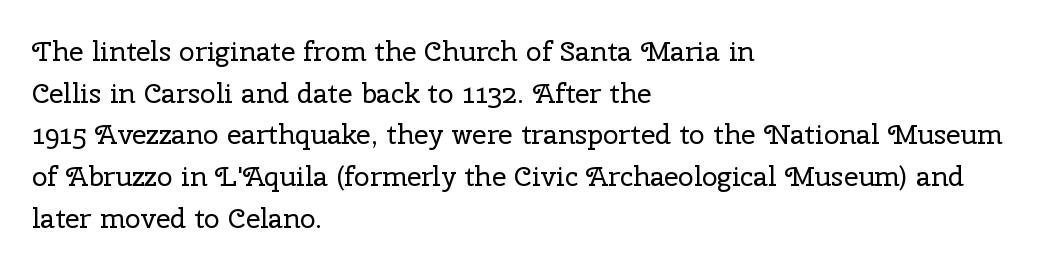
The image shows 28 px regular-weight serif type, upright; set left-aligned, normal line spacing (1.49x), normal letter spacing, not underlined; low stroke contrast and a medium x-height.
